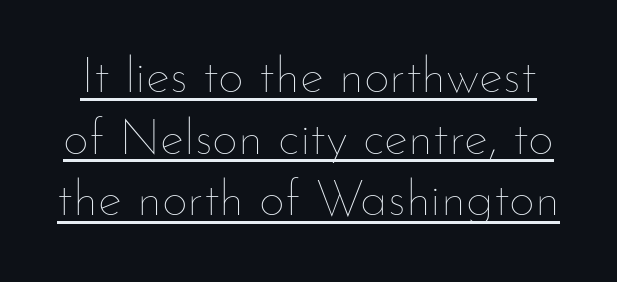
Q: Is the text bold? A: No.
Q: Is the text italic (slanted)? A: No, it is upright.
Q: Is the text underlined? A: Yes.
Q: Is the spacing between letters normal or unusually wide? A: Normal.
Q: Width (condensed, normal, or wide)? A: Normal.
Q: Stroke contrast? A: Low.
Q: x-height? A: Small.
Q: Monospaced? A: No.
